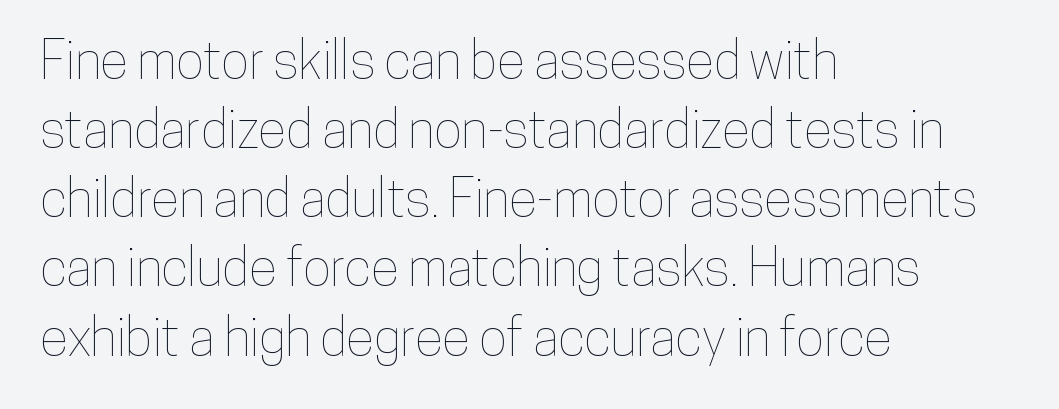
Caption: multi-line text, flush left, ragged right. This rendering features lettering with no underline. Italic: no, the glyphs are upright roman. The lines sit at an ordinary, default distance from one another.
